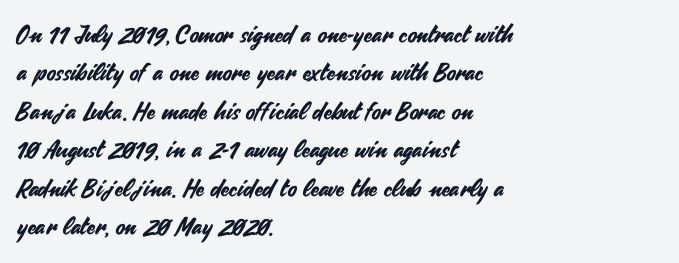
Q: Is the text italic (slanted)? A: Yes.
Q: Is the text underlined? A: No.
Q: How is the paragraph aligned? A: Left-aligned.
Q: Is the spacing between letters normal or unusually wide? A: Normal.
Q: Is the spacing between lines tight, normal or loose? A: Normal.
